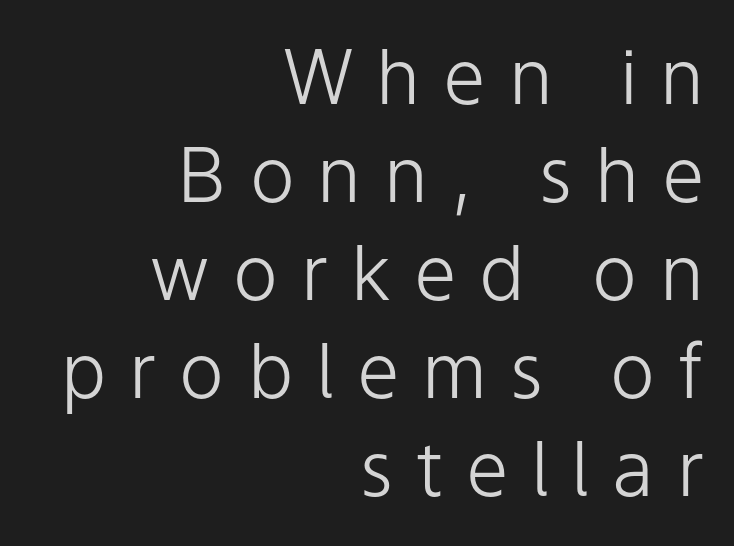
The image shows 76 px light sans-serif type, upright; set right-aligned, normal line spacing (1.29x), unusually wide letter spacing (+0.3 em), not underlined; low stroke contrast and a medium x-height.
